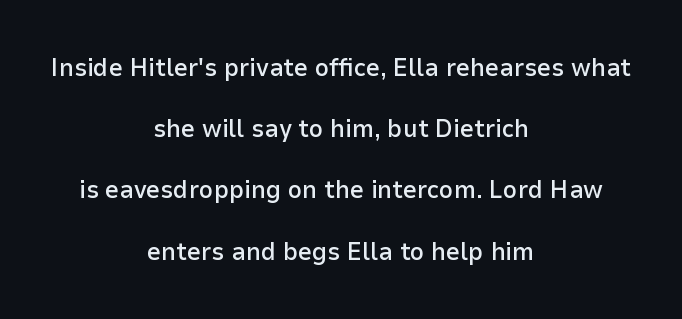
{"italic": "no", "bold": "semi", "underline": "no", "align": "center", "line_spacing": "loose", "line_spacing_ratio": 2.45, "letter_spacing": "normal", "letter_spacing_em": 0.0, "glyph_px": 25}
